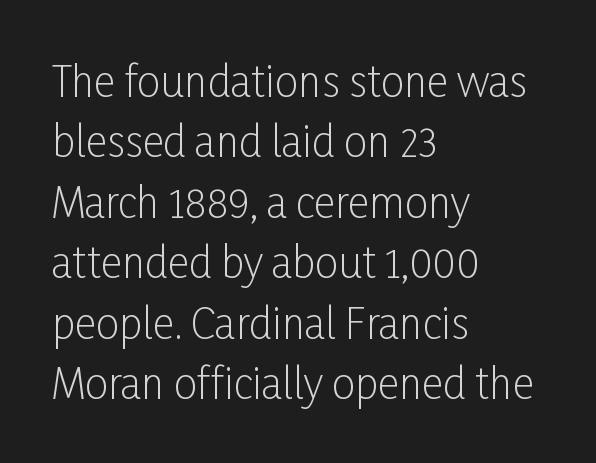
{"serif": "no", "italic": "no", "bold": "no", "weight": "light", "width": "condensed", "stroke_contrast": "low", "x_height": "medium", "monospaced": "no", "underline": "no", "align": "left", "line_spacing": "normal", "line_spacing_ratio": 1.44, "letter_spacing": "normal", "letter_spacing_em": 0.0, "glyph_px": 42}
